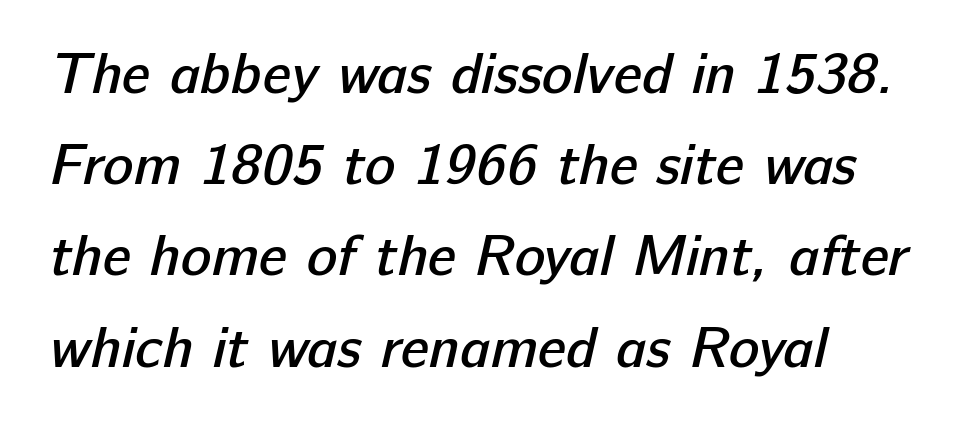
Q: Is the text bold? A: Semi-bold.
Q: Is the typeface a serif or a sans-serif typeface? A: Sans-serif.
Q: Is the text underlined? A: No.
Q: How is the paragraph aligned? A: Left-aligned.
Q: Is the spacing between letters normal or unusually wide? A: Normal.
Q: Is the spacing between lines tight, normal or loose? A: Normal.
Q: Width (condensed, normal, or wide)? A: Normal.
Q: Stroke contrast? A: Low.
Q: x-height? A: Medium.
Q: Monospaced? A: No.
